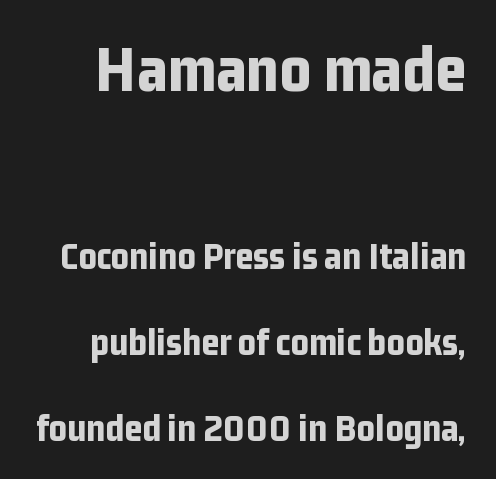
{"serif": "no", "italic": "no", "bold": "yes", "weight": "bold", "width": "condensed", "stroke_contrast": "low", "x_height": "medium", "monospaced": "no", "underline": "no", "line_spacing": "loose", "line_spacing_ratio": 2.2, "letter_spacing": "normal", "letter_spacing_em": 0.0, "larger_block": "first", "size_ratio": 1.74, "glyph_px": 68}
